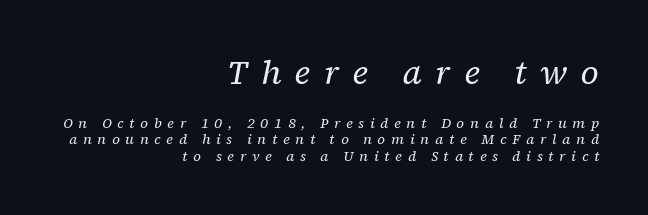
Q: Is the text bold? A: No.
Q: Is the text italic (slanted)? A: Yes, it leans right by about 12 degrees.
Q: Is the typeface a serif or a sans-serif typeface? A: Serif.
Q: Is the text underlined? A: No.
Q: How is the paragraph aligned? A: Right-aligned.
Q: Is the spacing between letters normal or unusually wide? A: Unusually wide.
Q: Is the spacing between lines tight, normal or loose? A: Tight.
Q: Which block of text is set in a larger size, the first (top) or the second (bottom)? A: The first (top) one.
Q: Width (condensed, normal, or wide)? A: Normal.
Q: Stroke contrast? A: Low.
Q: x-height? A: Medium.
Q: Monospaced? A: No.
